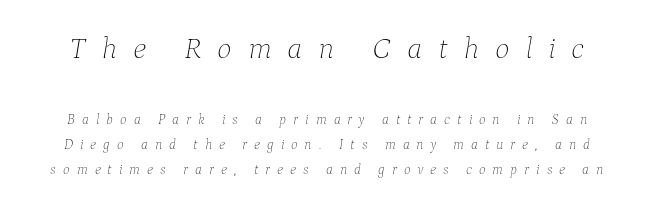
Letter spacing: wide. Stems and bowls with no extra thickness — not bold. The earlier block is typeset at a bigger size than the later block. Unmarked baselines from the first word to the last. The specimen reads as italic at a glance. Character widths vary here, with narrow letters taking less room than wide ones.
